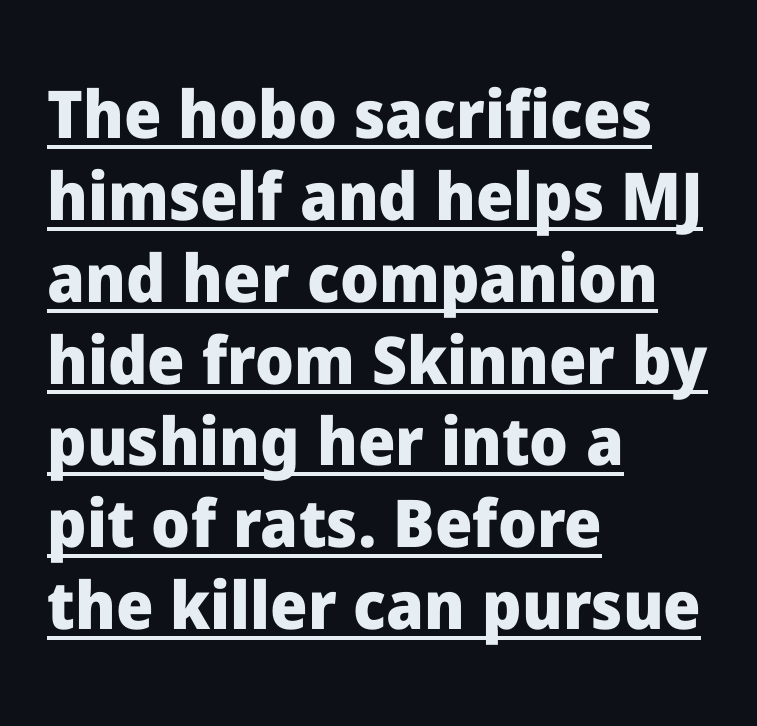
Q: Is the text bold? A: Yes.
Q: Is the text italic (slanted)? A: No, it is upright.
Q: Is the typeface a serif or a sans-serif typeface? A: Sans-serif.
Q: Is the text underlined? A: Yes.
Q: How is the paragraph aligned? A: Left-aligned.
Q: Is the spacing between letters normal or unusually wide? A: Normal.
Q: Width (condensed, normal, or wide)? A: Normal.
Q: Stroke contrast? A: Low.
Q: x-height? A: Medium.
Q: Monospaced? A: No.
